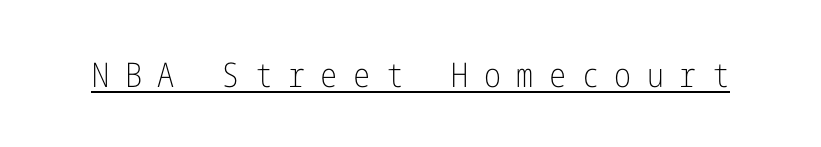
Q: Is the text bold? A: No.
Q: Is the text italic (slanted)? A: No, it is upright.
Q: Is the typeface a serif or a sans-serif typeface? A: Sans-serif.
Q: Is the text underlined? A: Yes.
Q: Is the spacing between letters normal or unusually wide? A: Unusually wide.
Q: Width (condensed, normal, or wide)? A: Condensed.
Q: Stroke contrast? A: Low.
Q: x-height? A: Medium.
